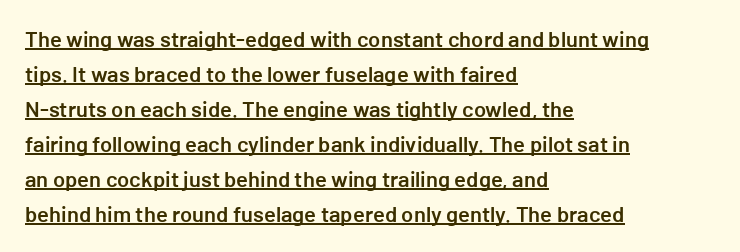
The image shows 22 px text type, upright; set left-aligned, normal line spacing (1.59x), normal letter spacing, underlined.
